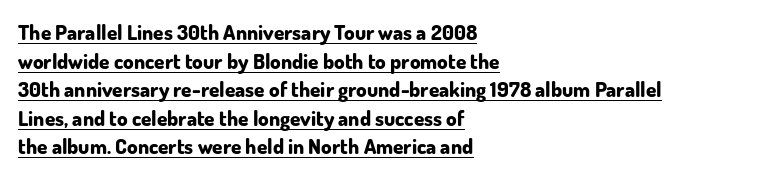
Q: Is the text bold? A: Yes.
Q: Is the text italic (slanted)? A: No, it is upright.
Q: Is the text underlined? A: Yes.
Q: How is the paragraph aligned? A: Left-aligned.
Q: Is the spacing between letters normal or unusually wide? A: Normal.
Q: Is the spacing between lines tight, normal or loose? A: Normal.
